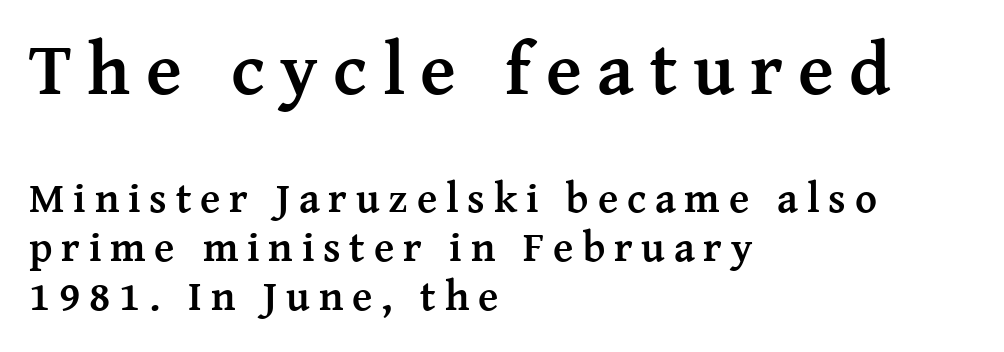
The image shows 74 px semibold serif type, upright; set left-aligned, line spacing 1.17x, unusually wide letter spacing (+0.21 em), not underlined; the first (top) block is 1.76x larger; medium stroke contrast and a medium x-height.
